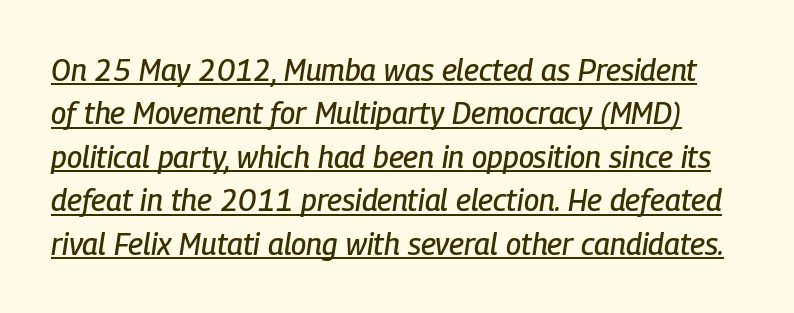
Q: Is the text italic (slanted)? A: Yes, it leans right by about 9 degrees.
Q: Is the text underlined? A: Yes.
Q: Is the spacing between letters normal or unusually wide? A: Normal.
Q: Is the spacing between lines tight, normal or loose? A: Normal.
Q: Width (condensed, normal, or wide)? A: Condensed.
Q: Stroke contrast? A: Low.
Q: x-height? A: Medium.
Q: Monospaced? A: No.
